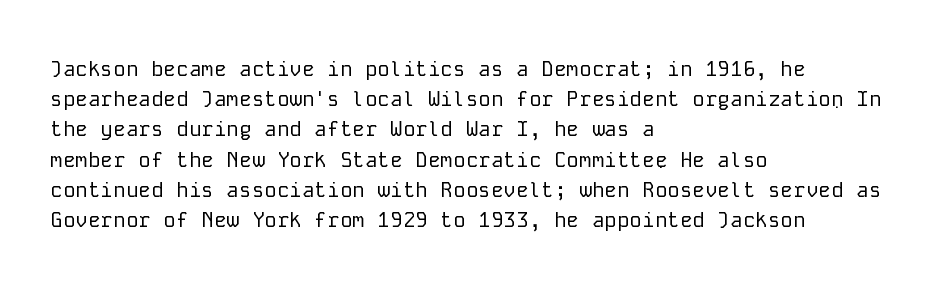
Q: Is the text bold? A: No.
Q: Is the text italic (slanted)? A: No, it is upright.
Q: Is the text underlined? A: No.
Q: How is the paragraph aligned? A: Left-aligned.
Q: Is the spacing between letters normal or unusually wide? A: Normal.
Q: Is the spacing between lines tight, normal or loose? A: Normal.
